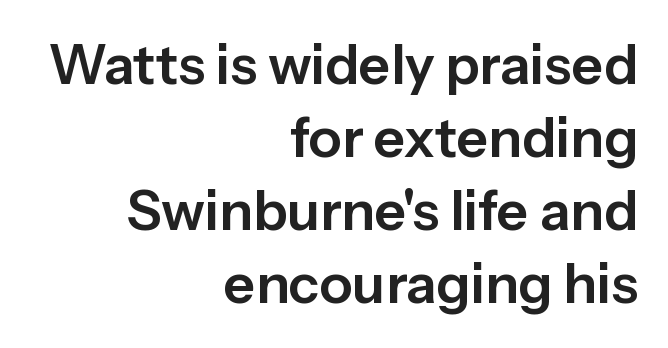
Proportional: the letters do not fall into vertical columns. Reading down the column, the eye jumps a familiar distance to each next line. What stands out about the letter spacing? Nothing — it is the standard amount. The paragraph shown leans on its right margin.
